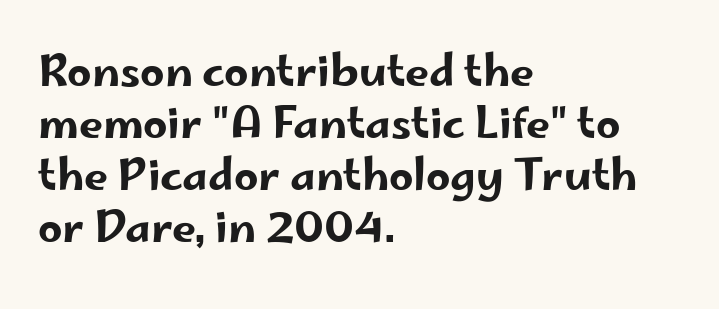
Q: Is the text italic (slanted)? A: No, it is upright.
Q: Is the typeface a serif or a sans-serif typeface? A: Sans-serif.
Q: Is the text underlined? A: No.
Q: How is the paragraph aligned? A: Left-aligned.
Q: Is the spacing between letters normal or unusually wide? A: Normal.
Q: Width (condensed, normal, or wide)? A: Wide.
Q: Stroke contrast? A: Low.
Q: x-height? A: Small.
Q: Monospaced? A: No.
